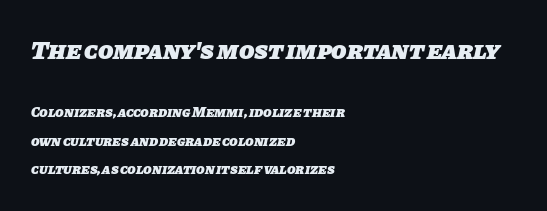
{"bold": "yes", "underline": "no", "align": "left", "line_spacing": "loose", "line_spacing_ratio": 2.02, "letter_spacing": "normal", "letter_spacing_em": 0.0, "larger_block": "first", "size_ratio": 1.79, "glyph_px": 25}
